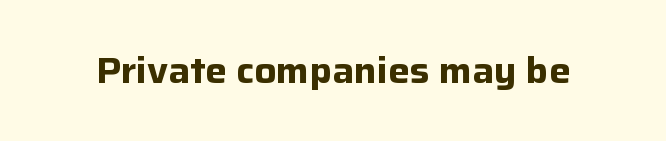
The image shows 36 px bold sans-serif type, upright; set normal letter spacing, not underlined; low stroke contrast and a medium x-height.
